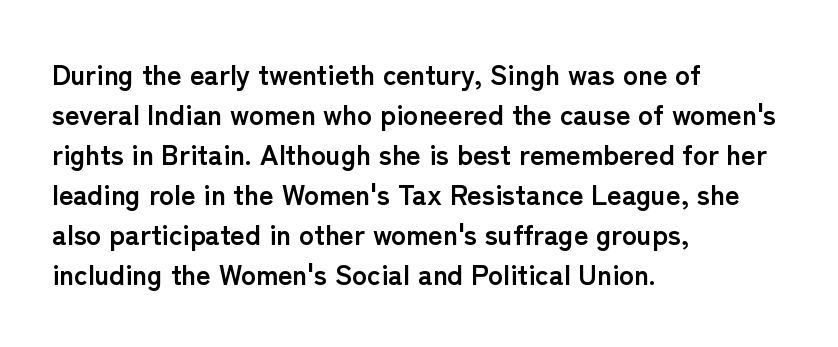
The lines sit at an ordinary, default distance from one another. Teacher's note: observe the even left margin — that is flush-left alignment. No feet cap the strokes, marking this as sans-serif type. Varying glyph widths throughout — classic text-font behaviour.
